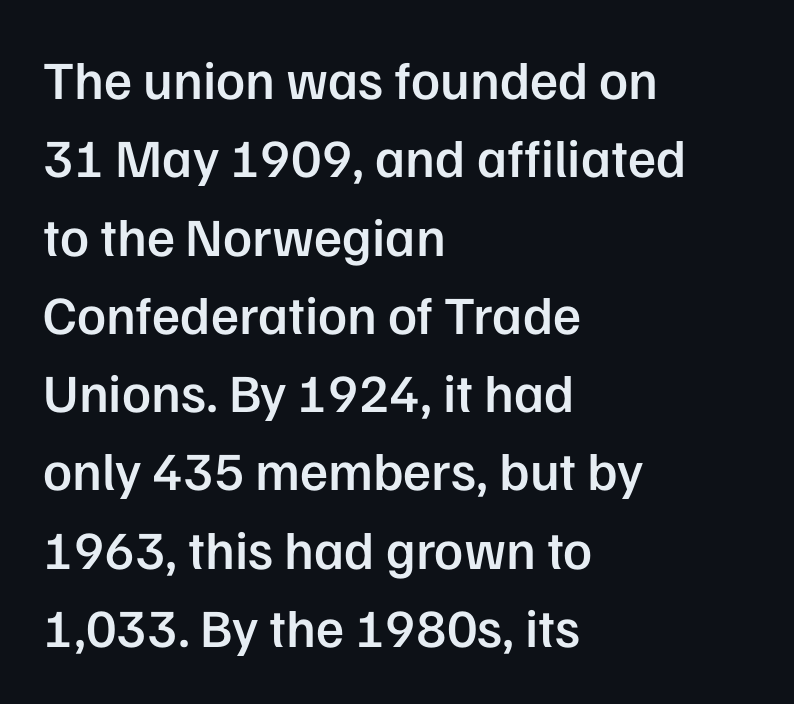
The image shows 54 px semibold sans-serif type, upright; set left-aligned, normal line spacing (1.45x), normal letter spacing, not underlined; low stroke contrast and a medium x-height.
